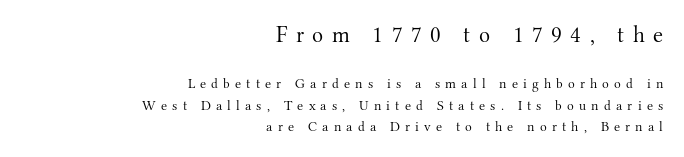
A normal amount of white space separates one row of letters from the next. Short note: letters widely spaced. Bold? No — there's no thickening of the strokes. Short and long lines alike share a common ending point at right. Clear beneath every line of the passage. Posture: vertical.
